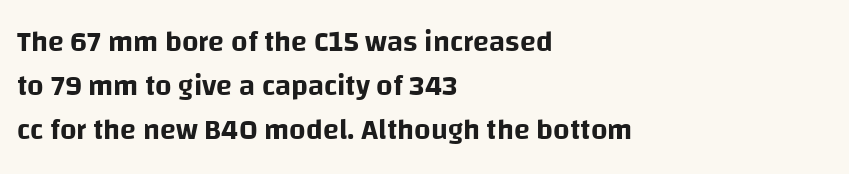
{"serif": "no", "italic": "no", "width": "normal", "stroke_contrast": "low", "x_height": "large", "monospaced": "no", "underline": "no", "align": "left", "line_spacing": "normal", "line_spacing_ratio": 1.52, "letter_spacing": "normal", "letter_spacing_em": 0.0, "glyph_px": 29}
